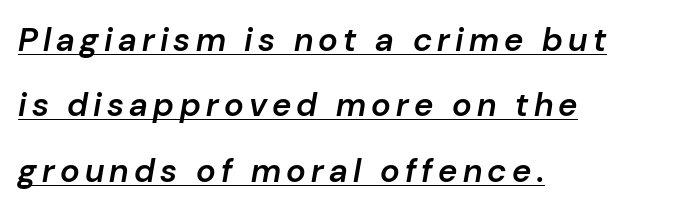
The image shows 33 px semibold type, italic (leaning right); set left-aligned, loose line spacing (1.98x), underlined; low stroke contrast and a medium x-height.
